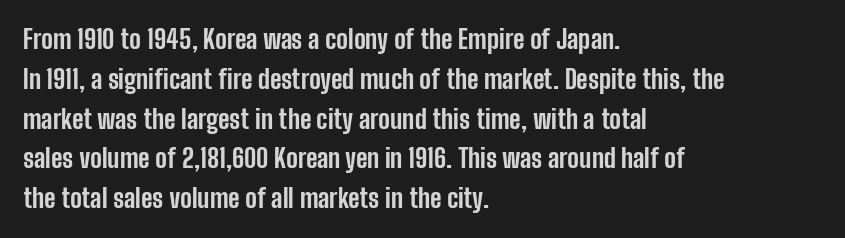
The image shows 26 px bold type, upright; set left-aligned, normal line spacing (1.53x), normal letter spacing, not underlined.
